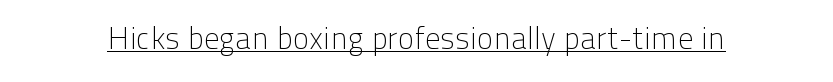
{"serif": "no", "italic": "no", "bold": "no", "weight": "light", "width": "normal", "stroke_contrast": "low", "x_height": "medium", "monospaced": "no", "underline": "yes", "letter_spacing": "normal", "letter_spacing_em": 0.0, "glyph_px": 31}
